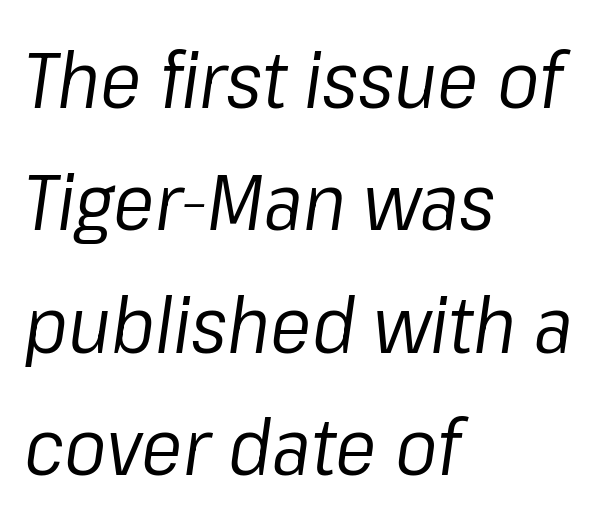
{"italic": "yes", "lean": "right", "slant_degrees": 8, "bold": "no", "weight": "regular", "width": "normal", "stroke_contrast": "low", "x_height": "medium", "monospaced": "no", "underline": "no", "align": "left", "line_spacing": "normal", "line_spacing_ratio": 1.57, "letter_spacing": "normal", "letter_spacing_em": 0.0, "glyph_px": 78}
